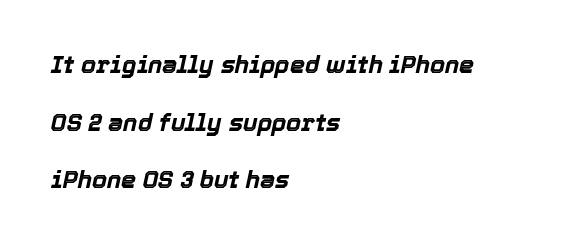
Italic: yes, the glyphs are oblique. Widely set lines give the paragraph a tall, airy silhouette. Does extra space separate the letters? No, they use regular spacing. Caption: bold face, heavy strokes.
